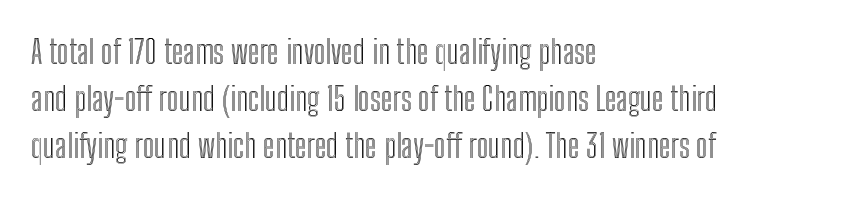
Q: Is the text italic (slanted)? A: No, it is upright.
Q: Is the text underlined? A: No.
Q: How is the paragraph aligned? A: Left-aligned.
Q: Is the spacing between letters normal or unusually wide? A: Normal.
Q: Is the spacing between lines tight, normal or loose? A: Normal.
Q: Width (condensed, normal, or wide)? A: Condensed.
Q: x-height? A: Medium.
Q: Monospaced? A: No.
